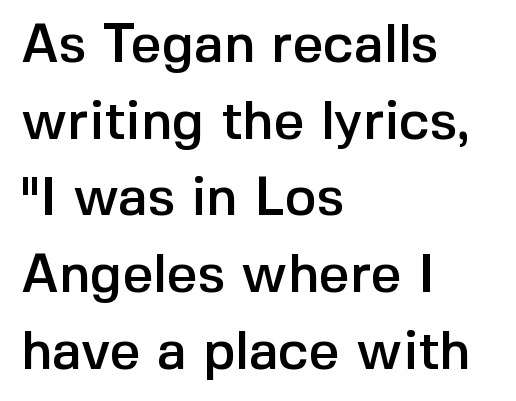
No feet cap the strokes, marking this as sans-serif type. The space directly below the letters is spotless. Baseline-to-baseline distance is the conventional proportion of letter height. Tracking here is standard; glyphs follow each other at the usual distance. Varying glyph widths throughout — classic text-font behaviour. Italic: no, the glyphs are upright roman.
